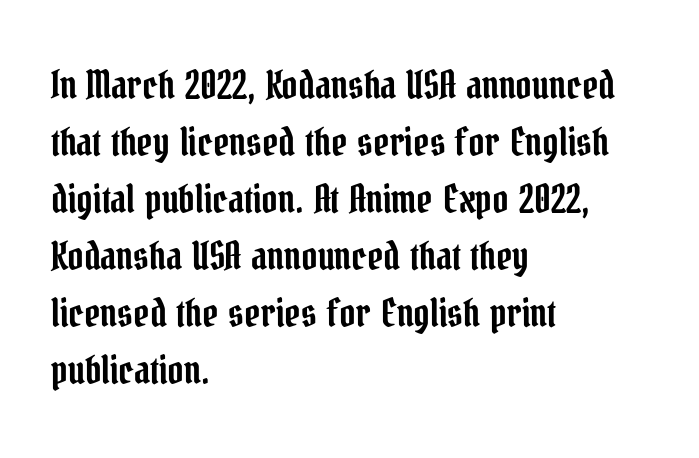
Spacing verdict: proportional, widths tailored to each character. Unlike italic type, these characters show no tilt at all. The characters display serif detailing at their extremities. The designer left line spacing at the default.
